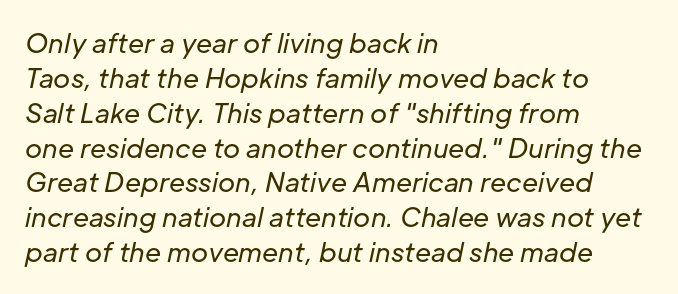
Decoration check: the copy has no underline. The rendering applies a slant to the glyphs. The letters look calm and open, with moderate or lighter stems. Which margin do the lines hug? The left one — the right edge is uneven.
